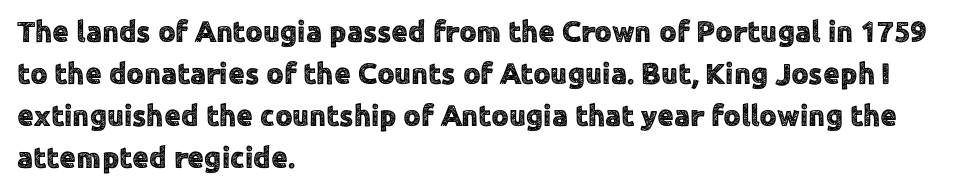
Q: Is the text italic (slanted)? A: No, it is upright.
Q: Is the typeface a serif or a sans-serif typeface? A: Sans-serif.
Q: Is the text underlined? A: No.
Q: How is the paragraph aligned? A: Left-aligned.
Q: Is the spacing between letters normal or unusually wide? A: Normal.
Q: Is the spacing between lines tight, normal or loose? A: Normal.
Q: Width (condensed, normal, or wide)? A: Normal.
Q: x-height? A: Medium.
Q: Monospaced? A: No.
